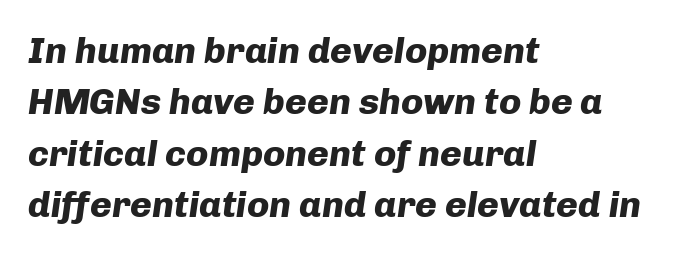
Do the characters align in a grid? No, the font is proportional. The block of text has a typical density, with ordinary space between rows. Clear beneath every line of the passage. All the whitespace from short lines collects on the right. Observe the ordinary spacing: letters are neighbours, not strangers. Tall strokes in this sample are angled rather than plumb.
